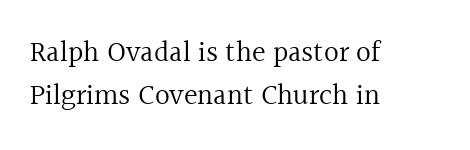
The image shows 29 px regular-weight serif type, upright; set left-aligned, normal line spacing (1.48x), normal letter spacing, not underlined; a medium x-height.
